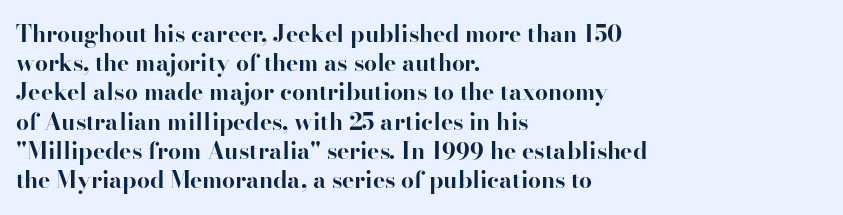
{"italic": "no", "bold": "yes", "underline": "no", "align": "left", "line_spacing": "normal", "line_spacing_ratio": 1.27, "letter_spacing": "normal", "letter_spacing_em": 0.0, "glyph_px": 23}
